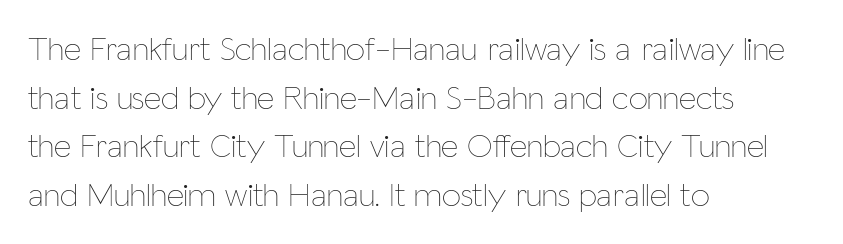
No italicization has been applied; the sample stays upright. Whoever set this chose a conventional vertical rhythm. Do the characters align in a grid? No, the font is proportional. Heft: none added — not bold.
